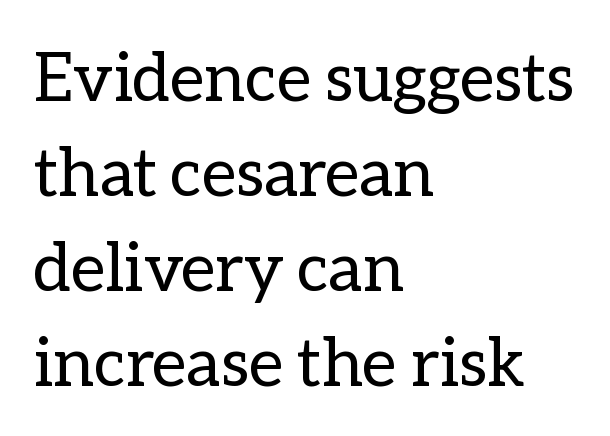
Q: Is the text bold? A: No.
Q: Is the text italic (slanted)? A: No, it is upright.
Q: Is the text underlined? A: No.
Q: How is the paragraph aligned? A: Left-aligned.
Q: Is the spacing between letters normal or unusually wide? A: Normal.
Q: Is the spacing between lines tight, normal or loose? A: Normal.
Q: Width (condensed, normal, or wide)? A: Normal.
Q: Stroke contrast? A: Low.
Q: x-height? A: Medium.
Q: Monospaced? A: No.
